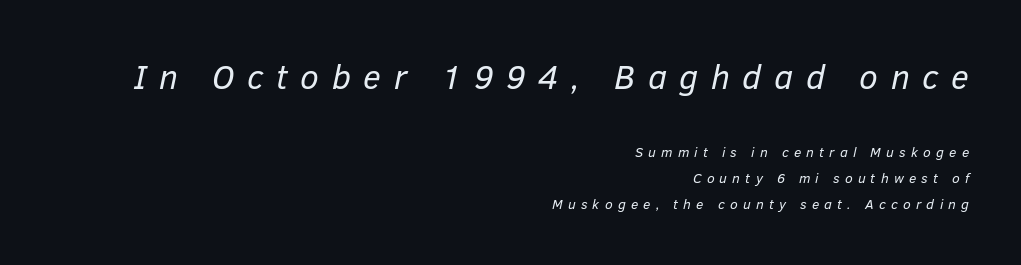
The image shows 34 px regular-weight type, italic (leaning right); set right-aligned, line spacing 1.83x, unusually wide letter spacing (+0.37 em), not underlined; the first (top) block is 2.43x larger; low stroke contrast and a medium x-height.
